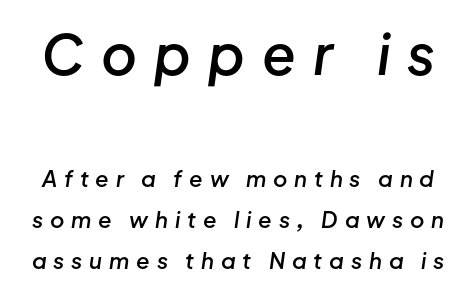
Every letter is mildly thick-stroked: semibold rather than bold. The whole block is typeset with a tilt. The area under the type is left untouched. Varying glyph widths throughout — classic text-font behaviour.
